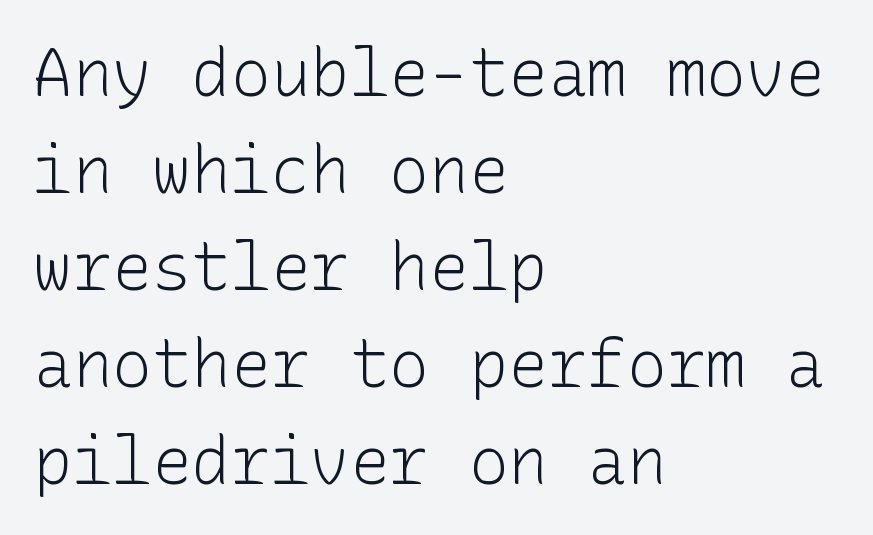
Unbolded letterforms with no extra heft. When letters stand straight like this, we call the style roman or upright. This sample is left-justified, so line endings fall wherever the words run out. Descender tails drop into unmarked territory. Honestly, the letter spacing is just normal — you wouldn't notice it.
